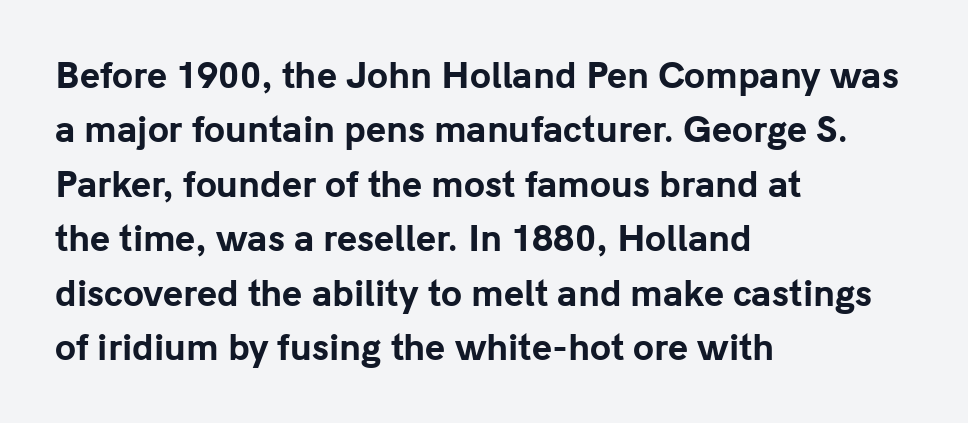
The typesetter chose a ragged-right arrangement here. The face used here has the dense, thick strokes of a bold. Does the lettering tilt? It doesn't — this is upright. This block has exactly the height ordinary leading produces. The passage shown is typed in a proportional face where columns would drift.
